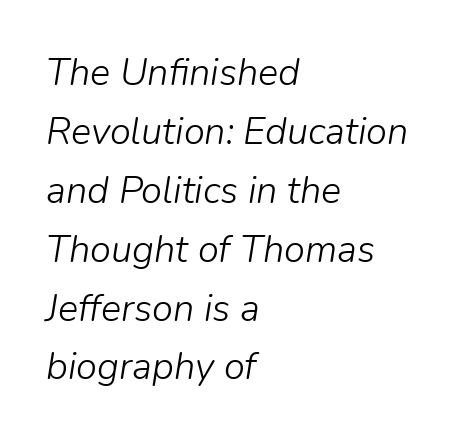
Q: Is the text bold? A: No.
Q: Is the text italic (slanted)? A: Yes, it leans right by about 9 degrees.
Q: Is the text underlined? A: No.
Q: How is the paragraph aligned? A: Left-aligned.
Q: Is the spacing between letters normal or unusually wide? A: Normal.
Q: Is the spacing between lines tight, normal or loose? A: Normal.
Q: Width (condensed, normal, or wide)? A: Normal.
Q: Stroke contrast? A: Low.
Q: x-height? A: Medium.
Q: Monospaced? A: No.
